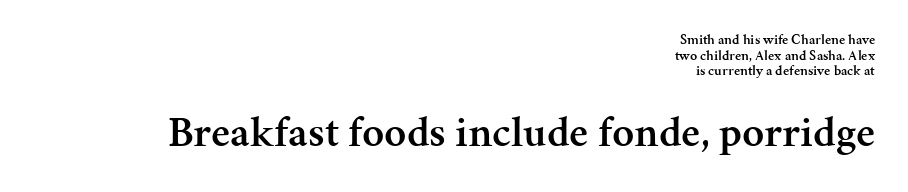
The sample has been set in demibold, a notch under bold. Whoever set this made the second block the dominant, larger element. Look at the tracking — it's just the regular setting, nothing added. Casual observation: everything's shoved over to the right. Very little white space separates one row of letters from the next.
